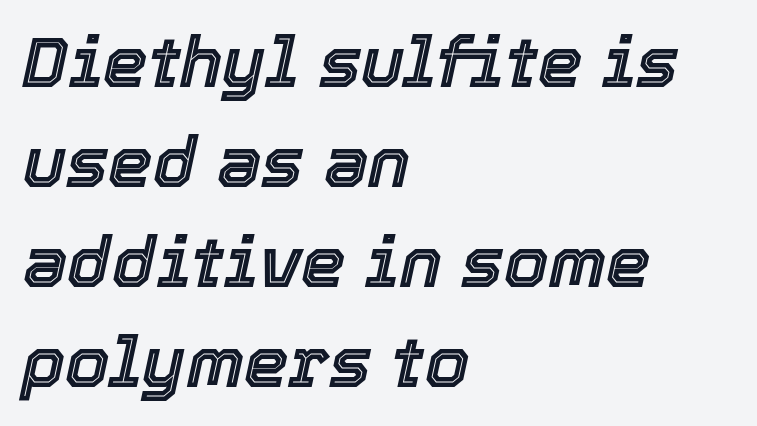
{"italic": "yes", "lean": "right", "slant_degrees": 12, "width": "normal", "x_height": "medium", "monospaced": "no", "underline": "no", "align": "left", "line_spacing": "normal", "line_spacing_ratio": 1.41, "letter_spacing": "normal", "letter_spacing_em": 0.0, "glyph_px": 71}
